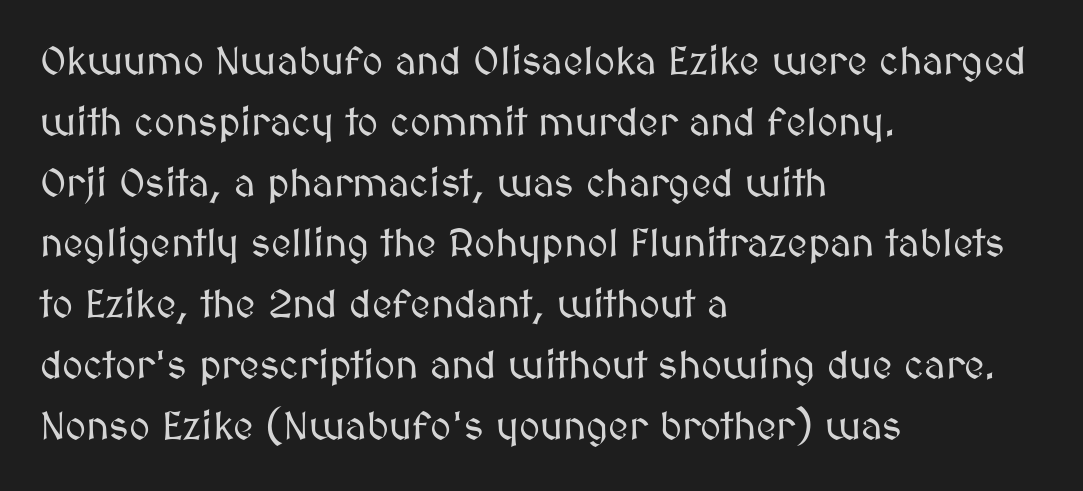
The image shows 40 px text type, upright; set left-aligned, normal line spacing (1.52x), normal letter spacing, not underlined; medium stroke contrast and a medium x-height.
